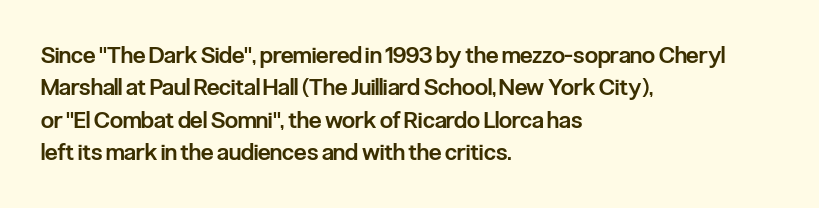
Q: Is the text bold? A: Semi-bold.
Q: Is the text italic (slanted)? A: No, it is upright.
Q: Is the text underlined? A: No.
Q: How is the paragraph aligned? A: Left-aligned.
Q: Is the spacing between letters normal or unusually wide? A: Normal.
Q: Is the spacing between lines tight, normal or loose? A: Normal.
